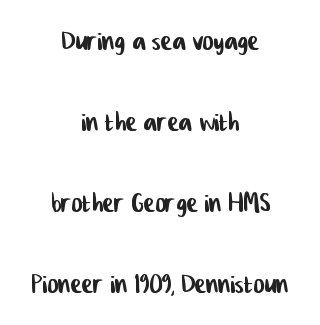
The image shows 34 px condensed sans-serif type; set centered, loose line spacing (2.38x), normal letter spacing, not underlined; low stroke contrast and a medium x-height.
